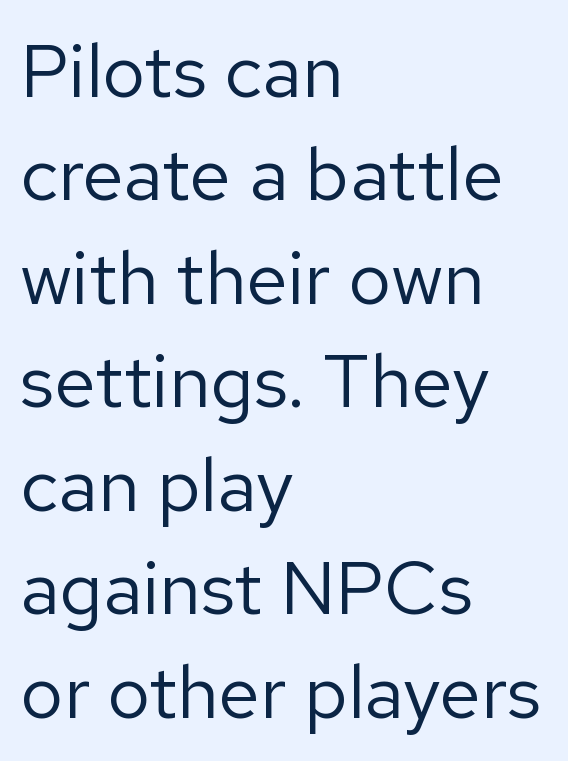
{"serif": "no", "italic": "no", "bold": "no", "weight": "regular", "width": "normal", "stroke_contrast": "low", "x_height": "medium", "monospaced": "no", "underline": "no", "align": "left", "line_spacing": "normal", "line_spacing_ratio": 1.38, "letter_spacing": "normal", "letter_spacing_em": 0.0, "glyph_px": 75}
